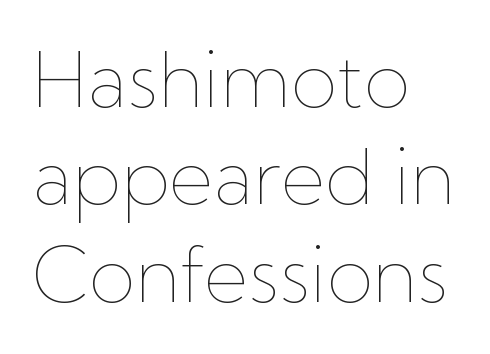
{"italic": "no", "bold": "no", "weight": "thin", "width": "normal", "stroke_contrast": "low", "x_height": "medium", "monospaced": "no", "underline": "no", "align": "left", "line_spacing": "normal", "line_spacing_ratio": 1.28, "letter_spacing": "normal", "letter_spacing_em": 0.0, "glyph_px": 76}
